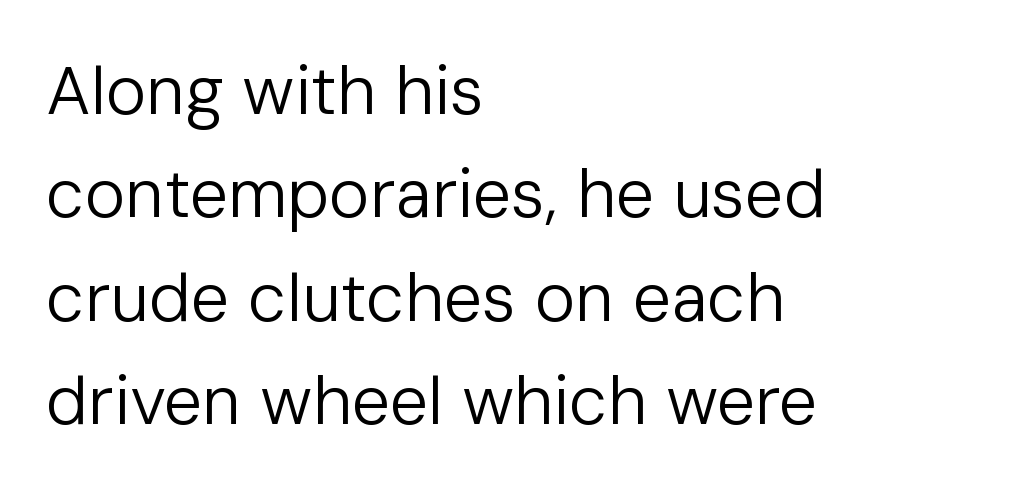
The image shows 68 px regular-weight sans-serif type, upright; set left-aligned, normal line spacing (1.52x), normal letter spacing, not underlined; low stroke contrast and a medium x-height.
